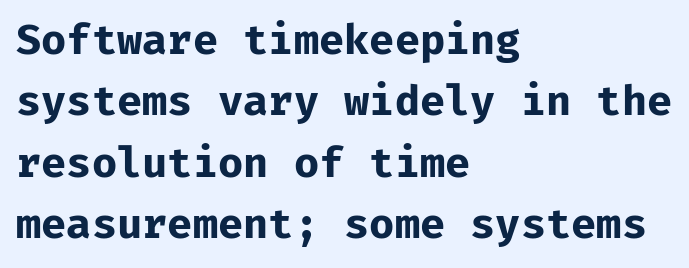
The image shows 41 px bold sans-serif type, upright; set left-aligned, normal line spacing (1.5x), normal letter spacing, not underlined; low stroke contrast and a medium x-height.
